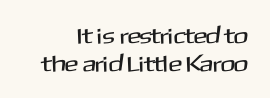
Q: Is the text italic (slanted)? A: No, it is upright.
Q: Is the text underlined? A: No.
Q: Is the spacing between letters normal or unusually wide? A: Normal.
